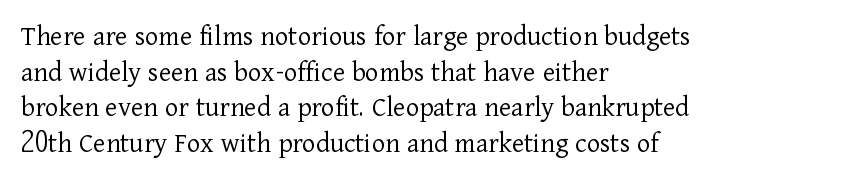
The letters carry serifs — small finishing strokes at the ends of their stems. In CSS terms this would be text-align: left. Notice how the stems are strictly vertical — no italics here. The face used here is proportionally spaced, like ordinary book or web type.
